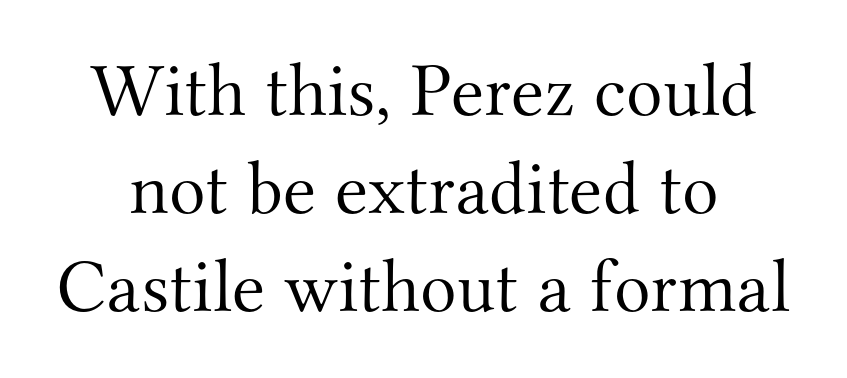
Q: Is the text bold? A: No.
Q: Is the text italic (slanted)? A: No, it is upright.
Q: Is the typeface a serif or a sans-serif typeface? A: Serif.
Q: Is the text underlined? A: No.
Q: Is the spacing between letters normal or unusually wide? A: Normal.
Q: Is the spacing between lines tight, normal or loose? A: Normal.
Q: Width (condensed, normal, or wide)? A: Normal.
Q: Stroke contrast? A: Medium.
Q: x-height? A: Small.
Q: Monospaced? A: No.
